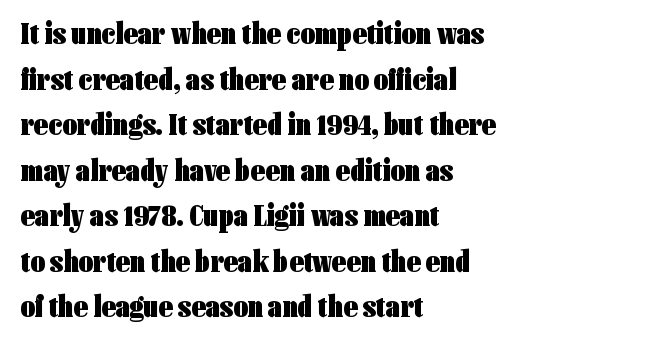
Q: Is the text bold? A: Yes.
Q: Is the text italic (slanted)? A: No, it is upright.
Q: Is the typeface a serif or a sans-serif typeface? A: Sans-serif.
Q: Is the text underlined? A: No.
Q: How is the paragraph aligned? A: Left-aligned.
Q: Is the spacing between letters normal or unusually wide? A: Normal.
Q: Is the spacing between lines tight, normal or loose? A: Normal.
Q: Width (condensed, normal, or wide)? A: Condensed.
Q: Stroke contrast? A: Low.
Q: x-height? A: Medium.
Q: Monospaced? A: No.
